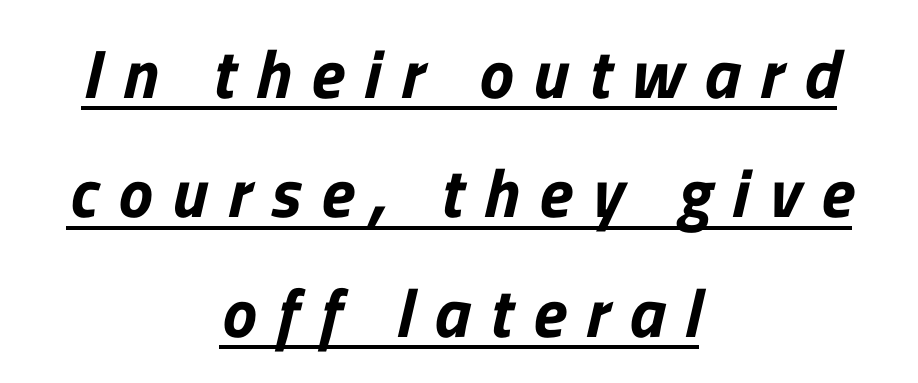
{"serif": "no", "width": "normal", "stroke_contrast": "low", "x_height": "medium", "monospaced": "no", "underline": "yes", "align": "center", "line_spacing_ratio": 1.73, "letter_spacing": "wide", "letter_spacing_em": 0.29, "glyph_px": 69}
